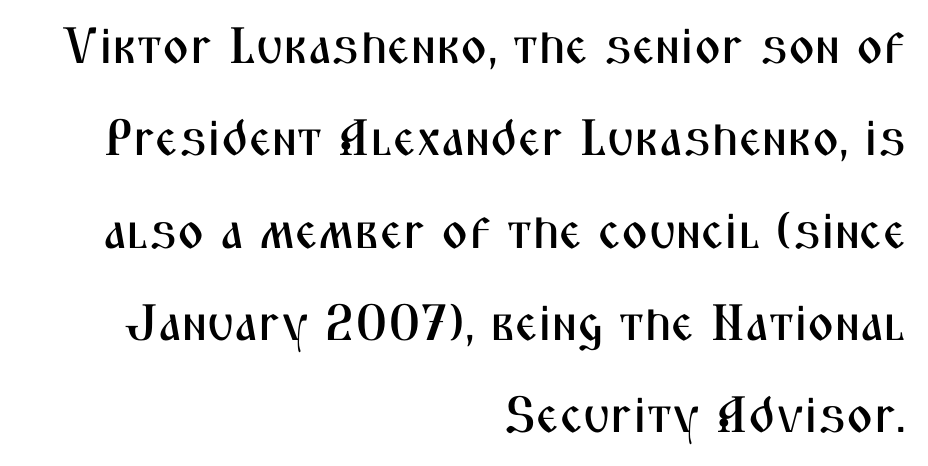
{"serif": "no", "italic": "no", "width": "condensed", "stroke_contrast": "medium", "x_height": "medium", "monospaced": "no", "underline": "no", "align": "right", "line_spacing_ratio": 1.81, "letter_spacing": "normal", "letter_spacing_em": 0.0, "glyph_px": 51}
